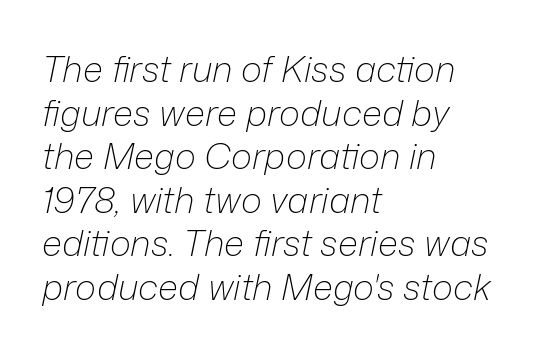
{"italic": "yes", "lean": "right", "slant_degrees": 12, "bold": "no", "weight": "light", "width": "normal", "stroke_contrast": "low", "x_height": "medium", "monospaced": "no", "underline": "no", "align": "left", "line_spacing_ratio": 1.21, "letter_spacing": "normal", "letter_spacing_em": 0.0, "glyph_px": 36}
